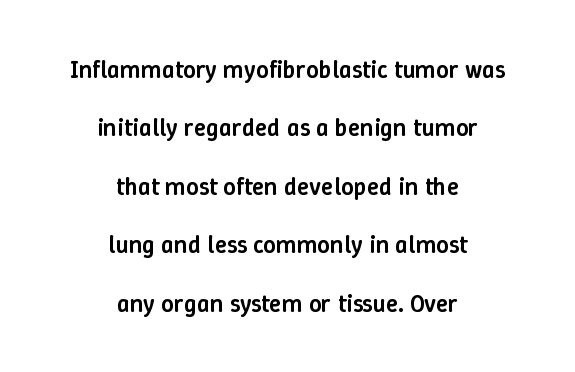
Q: Is the text bold? A: Semi-bold.
Q: Is the text italic (slanted)? A: No, it is upright.
Q: Is the text underlined? A: No.
Q: How is the paragraph aligned? A: Centered.
Q: Is the spacing between letters normal or unusually wide? A: Normal.
Q: Is the spacing between lines tight, normal or loose? A: Loose.
